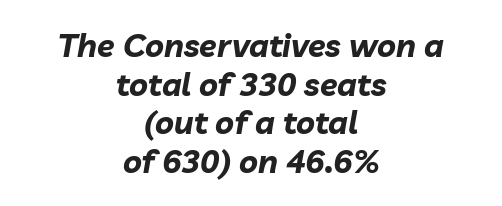
Q: Is the text bold? A: Yes.
Q: Is the text italic (slanted)? A: Yes, it leans right by about 10 degrees.
Q: Is the text underlined? A: No.
Q: How is the paragraph aligned? A: Centered.
Q: Is the spacing between letters normal or unusually wide? A: Normal.
Q: Width (condensed, normal, or wide)? A: Normal.
Q: Stroke contrast? A: Low.
Q: x-height? A: Medium.
Q: Monospaced? A: No.
